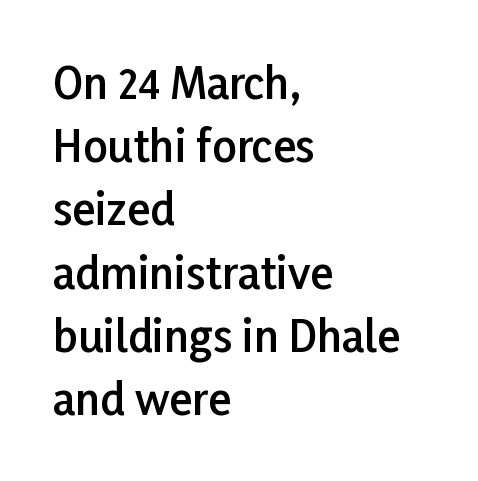
{"serif": "no", "italic": "no", "bold": "semi", "weight": "semibold", "width": "normal", "stroke_contrast": "low", "x_height": "medium", "monospaced": "no", "underline": "no", "align": "left", "line_spacing": "normal", "line_spacing_ratio": 1.47, "letter_spacing": "normal", "letter_spacing_em": 0.0, "glyph_px": 43}
